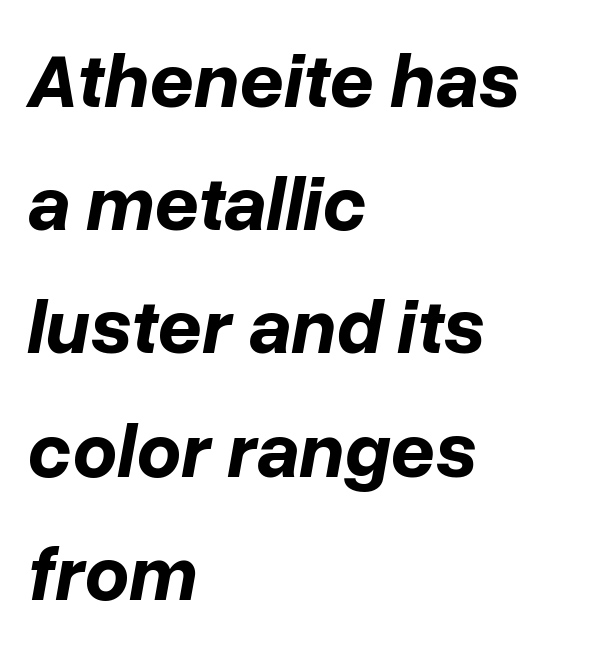
The image shows 78 px bold type, italic (leaning right); set left-aligned, normal line spacing (1.58x), normal letter spacing, not underlined; low stroke contrast and a medium x-height.
